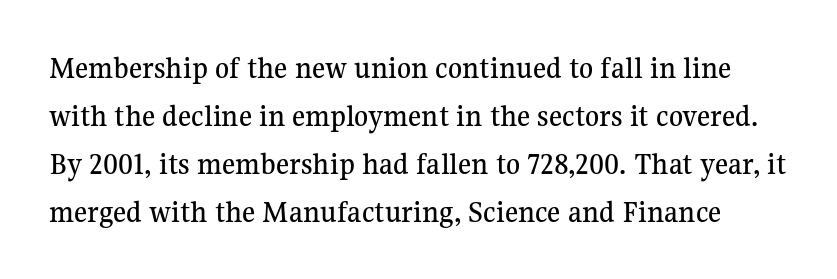
Q: Is the text italic (slanted)? A: No, it is upright.
Q: Is the typeface a serif or a sans-serif typeface? A: Serif.
Q: Is the text underlined? A: No.
Q: Is the spacing between letters normal or unusually wide? A: Normal.
Q: Is the spacing between lines tight, normal or loose? A: Normal.
Q: Width (condensed, normal, or wide)? A: Normal.
Q: Stroke contrast? A: Medium.
Q: x-height? A: Medium.
Q: Monospaced? A: No.
